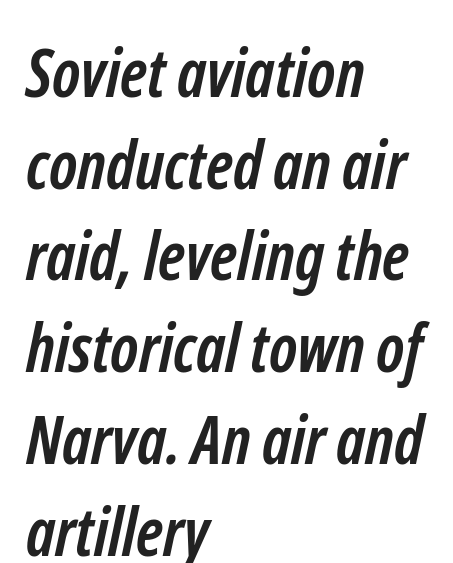
Q: Is the text bold? A: Yes.
Q: Is the typeface a serif or a sans-serif typeface? A: Sans-serif.
Q: Is the text underlined? A: No.
Q: How is the paragraph aligned? A: Left-aligned.
Q: Is the spacing between letters normal or unusually wide? A: Normal.
Q: Is the spacing between lines tight, normal or loose? A: Normal.
Q: Width (condensed, normal, or wide)? A: Condensed.
Q: Stroke contrast? A: Low.
Q: x-height? A: Medium.
Q: Monospaced? A: No.
